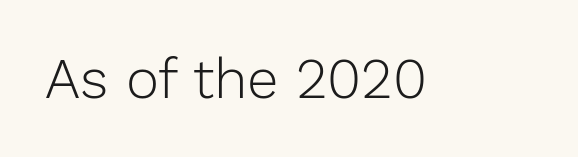
Q: Is the text bold? A: No.
Q: Is the text italic (slanted)? A: No, it is upright.
Q: Is the typeface a serif or a sans-serif typeface? A: Sans-serif.
Q: Is the text underlined? A: No.
Q: Is the spacing between letters normal or unusually wide? A: Normal.
Q: Width (condensed, normal, or wide)? A: Normal.
Q: Stroke contrast? A: Low.
Q: x-height? A: Medium.
Q: Monospaced? A: No.
